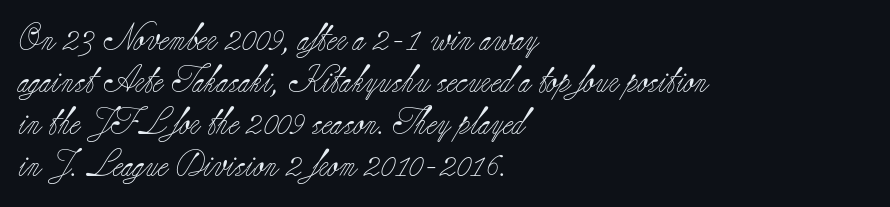
{"bold": "no", "underline": "no", "align": "left", "line_spacing": "normal", "line_spacing_ratio": 1.55, "letter_spacing": "normal", "letter_spacing_em": 0.0, "glyph_px": 27}
